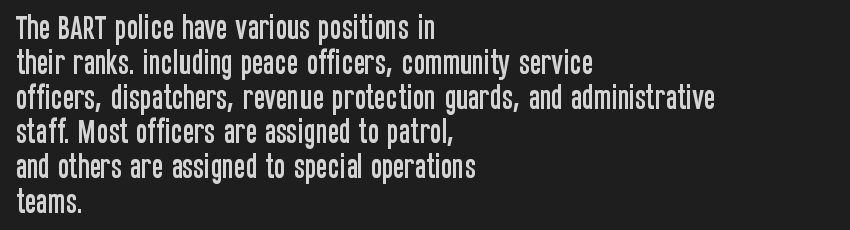
Q: Is the text italic (slanted)? A: No, it is upright.
Q: Is the text underlined? A: No.
Q: How is the paragraph aligned? A: Left-aligned.
Q: Is the spacing between letters normal or unusually wide? A: Normal.
Q: Is the spacing between lines tight, normal or loose? A: Normal.
